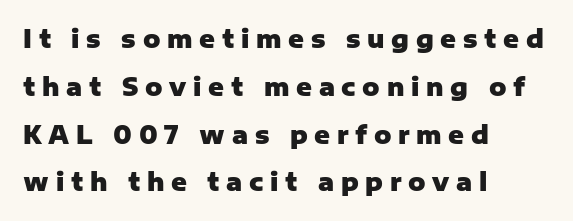
Q: Is the text bold? A: Yes.
Q: Is the text italic (slanted)? A: No, it is upright.
Q: Is the text underlined? A: No.
Q: How is the paragraph aligned? A: Left-aligned.
Q: Is the spacing between letters normal or unusually wide? A: Unusually wide.
Q: Is the spacing between lines tight, normal or loose? A: Loose.
